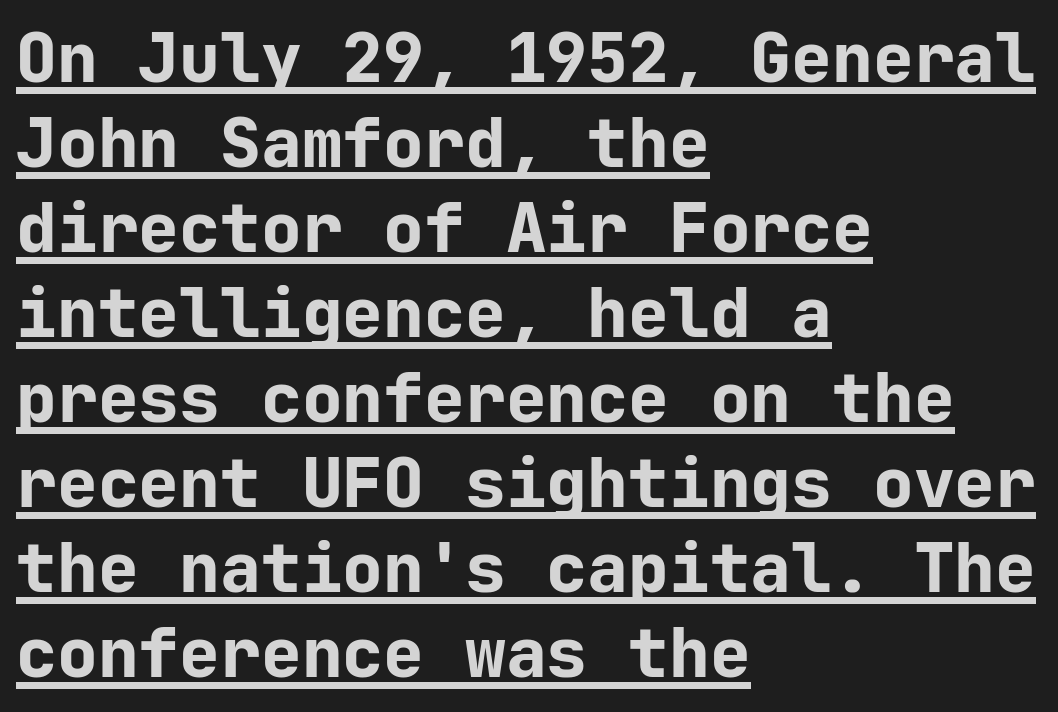
Q: Is the text bold? A: Yes.
Q: Is the text italic (slanted)? A: No, it is upright.
Q: Is the typeface a serif or a sans-serif typeface? A: Sans-serif.
Q: Is the text underlined? A: Yes.
Q: How is the paragraph aligned? A: Left-aligned.
Q: Is the spacing between letters normal or unusually wide? A: Normal.
Q: Is the spacing between lines tight, normal or loose? A: Normal.
Q: Width (condensed, normal, or wide)? A: Normal.
Q: Stroke contrast? A: Low.
Q: x-height? A: Medium.
Q: Monospaced? A: Yes.
